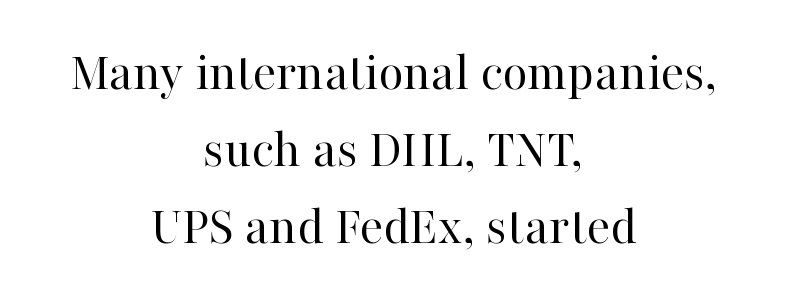
The image shows 55 px regular-weight serif type, upright; set centered, normal line spacing (1.4x), normal letter spacing, not underlined; high stroke contrast and a medium x-height.
